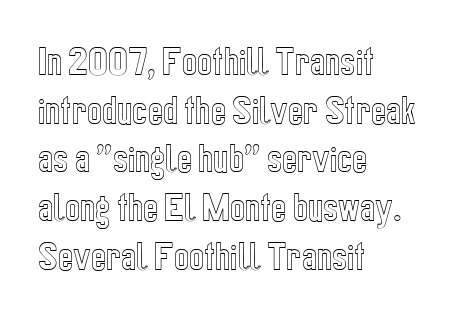
Q: Is the text italic (slanted)? A: No, it is upright.
Q: Is the text underlined? A: No.
Q: How is the paragraph aligned? A: Left-aligned.
Q: Is the spacing between letters normal or unusually wide? A: Normal.
Q: Is the spacing between lines tight, normal or loose? A: Normal.
Q: Width (condensed, normal, or wide)? A: Condensed.
Q: x-height? A: Medium.
Q: Monospaced? A: No.
